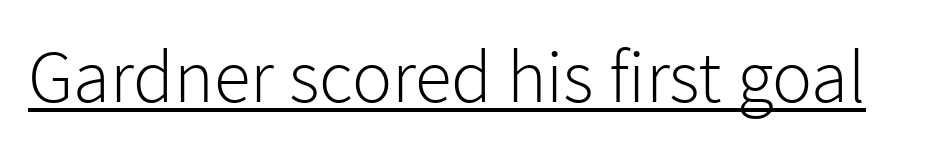
The image shows 75 px light sans-serif type, upright; set normal letter spacing, underlined; a medium x-height.
